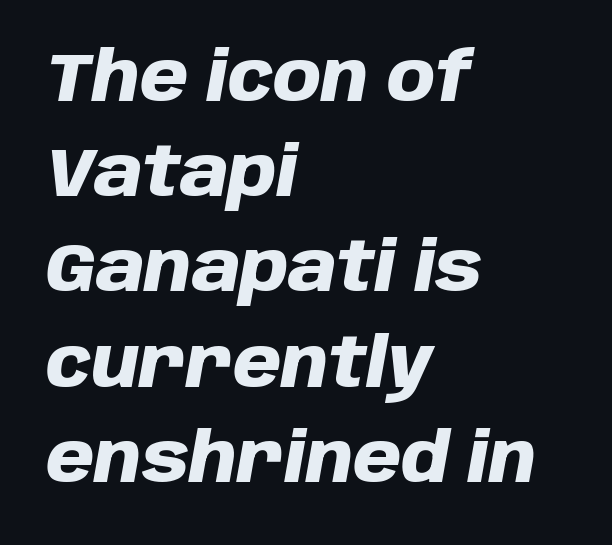
Italic? Definitely — the glyphs are oblique. What's the leading like? Ordinary, nothing unusual. Here the glyphs are tracked normally, forming tight word shapes. The baseline area is clear. Spacing verdict: proportional, widths tailored to each character. The passage is arranged the way most books set body copy — flush left.
